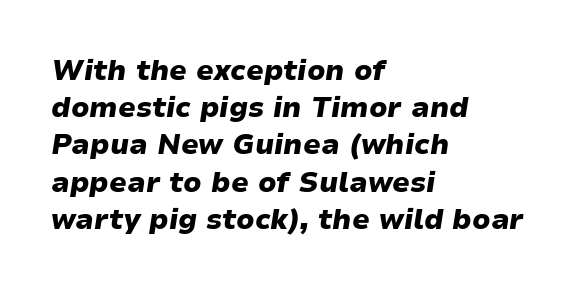
{"italic": "yes", "lean": "right", "slant_degrees": 9, "bold": "yes", "weight": "heavy", "width": "wide", "stroke_contrast": "low", "x_height": "medium", "monospaced": "no", "underline": "no", "align": "left", "line_spacing": "normal", "line_spacing_ratio": 1.33, "letter_spacing": "normal", "letter_spacing_em": 0.0, "glyph_px": 28}
